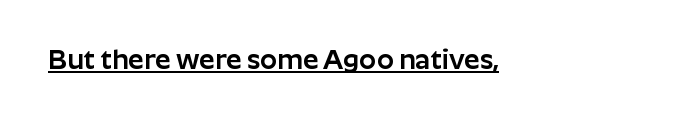
The image shows 27 px text type, upright; set normal letter spacing, underlined.
